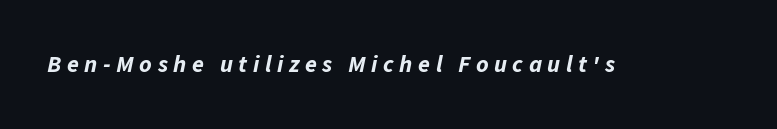
Tracking value appears strongly positive — letters spread wide. Beneath every word, the page is bare. The lettering tilts uniformly, giving the passage an italic look. The typesetting leans heavy: a genuine bold.
